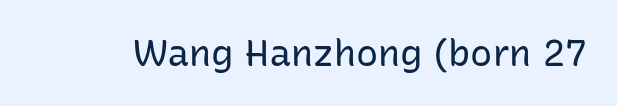
The image shows 37 px regular-weight sans-serif type, upright; set normal letter spacing, not underlined; low stroke contrast and a medium x-height.
